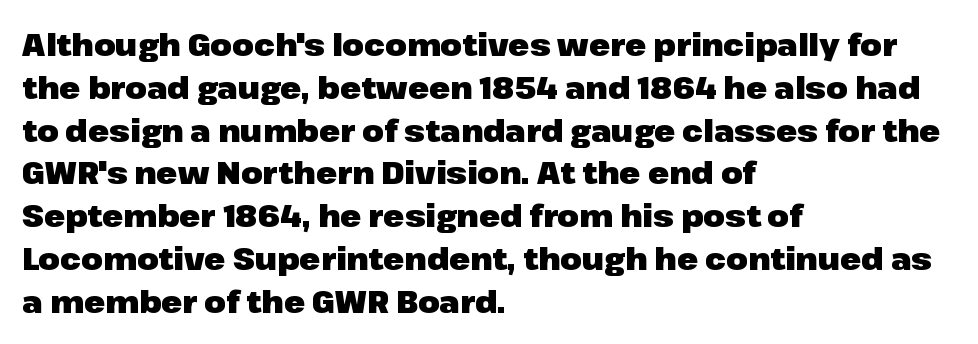
Designer's note — italics off, roman on. Here the designer chose a conventional face with non-uniform glyph widths. Stroke thickness is high; the sample reads as a true bold. Every row of glyphs begins at an identical x-position on the left. The specimen omits any rule beneath the text block's lines.
